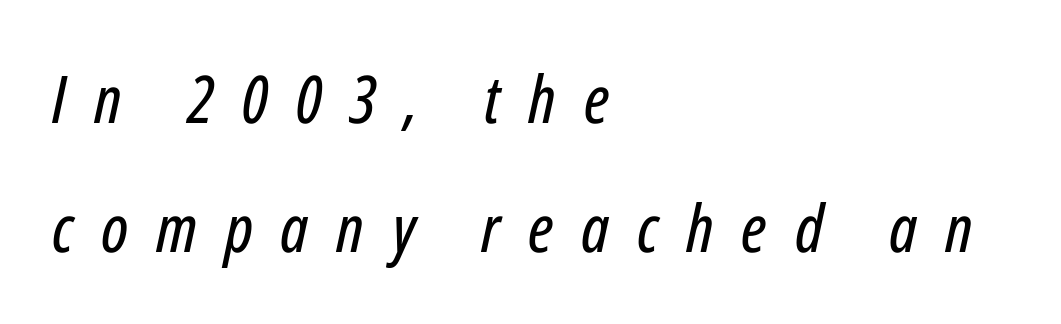
The image shows 66 px condensed type, italic (leaning right); set left-aligned, loose line spacing (1.95x), unusually wide letter spacing (+0.42 em), not underlined; low stroke contrast and a medium x-height.
